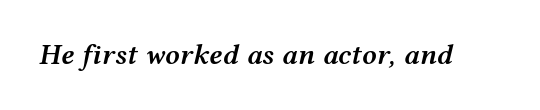
The image shows 29 px semibold, wide type, italic (leaning right); set normal letter spacing, not underlined; medium stroke contrast and a medium x-height.
